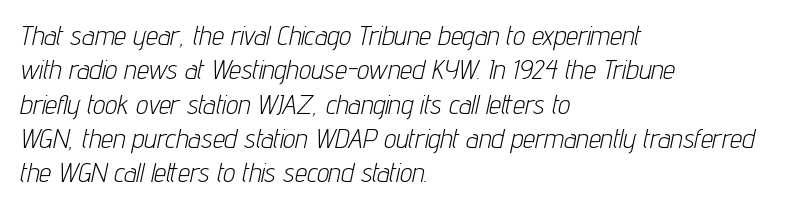
Q: Is the text bold? A: No.
Q: Is the text italic (slanted)? A: Yes, it leans right by about 12 degrees.
Q: Is the text underlined? A: No.
Q: How is the paragraph aligned? A: Left-aligned.
Q: Is the spacing between letters normal or unusually wide? A: Normal.
Q: Is the spacing between lines tight, normal or loose? A: Normal.
